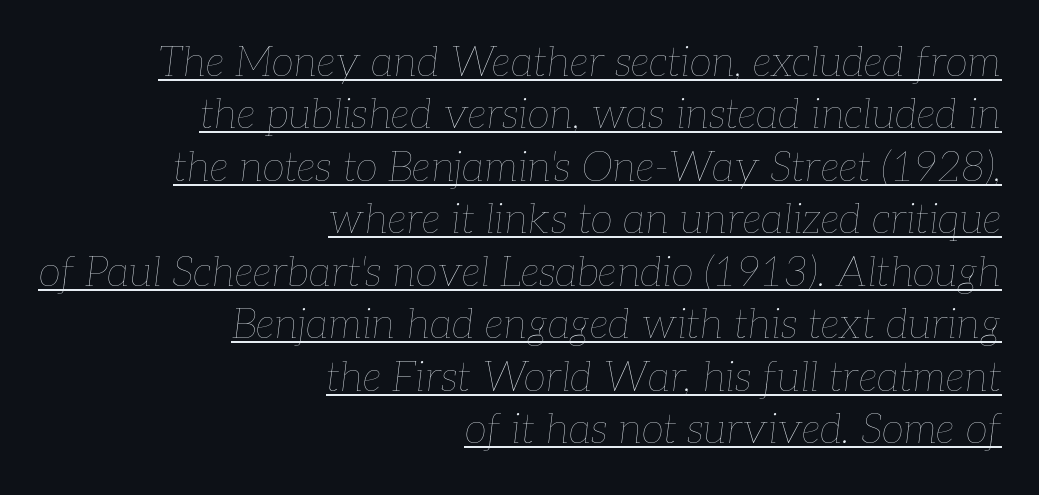
{"italic": "yes", "lean": "right", "slant_degrees": 7, "bold": "no", "weight": "thin", "width": "normal", "stroke_contrast": "low", "x_height": "medium", "monospaced": "no", "underline": "yes", "align": "right", "line_spacing": "normal", "line_spacing_ratio": 1.28, "letter_spacing": "normal", "letter_spacing_em": 0.0, "glyph_px": 41}
